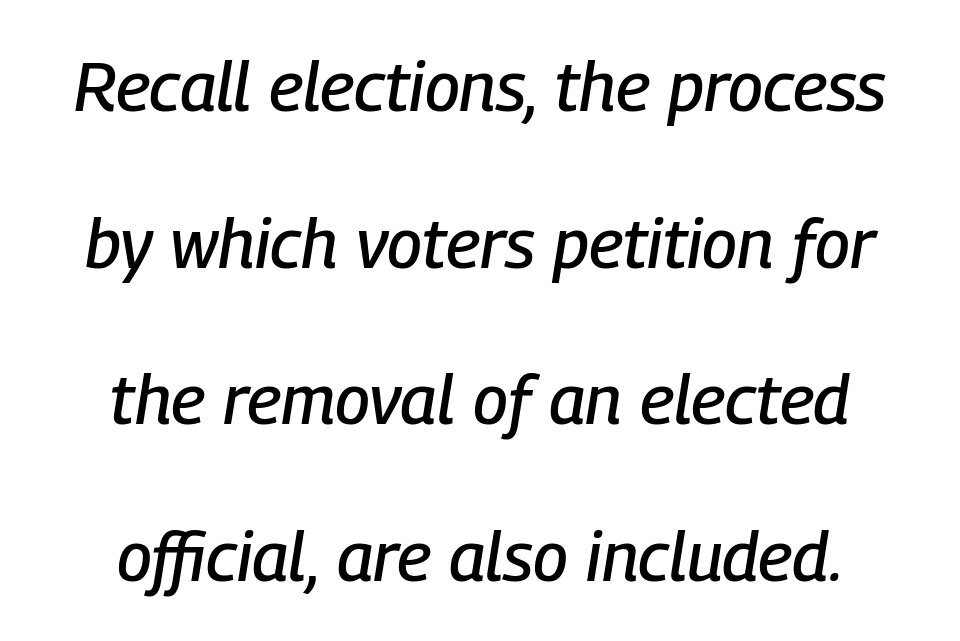
{"italic": "yes", "lean": "right", "slant_degrees": 9, "width": "condensed", "stroke_contrast": "low", "x_height": "medium", "monospaced": "no", "underline": "no", "align": "center", "line_spacing": "loose", "line_spacing_ratio": 2.27, "letter_spacing": "normal", "letter_spacing_em": 0.0, "glyph_px": 69}
